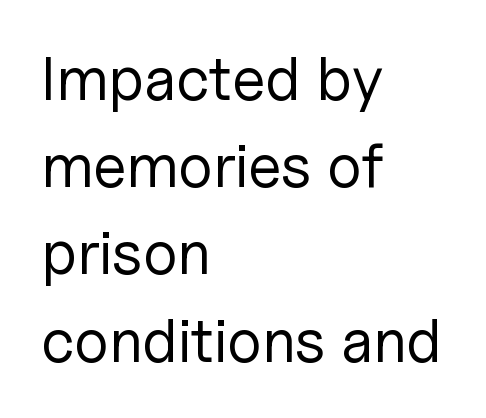
Q: Is the text bold? A: No.
Q: Is the text italic (slanted)? A: No, it is upright.
Q: Is the typeface a serif or a sans-serif typeface? A: Sans-serif.
Q: Is the text underlined? A: No.
Q: How is the paragraph aligned? A: Left-aligned.
Q: Is the spacing between letters normal or unusually wide? A: Normal.
Q: Is the spacing between lines tight, normal or loose? A: Normal.
Q: Width (condensed, normal, or wide)? A: Normal.
Q: Stroke contrast? A: Low.
Q: x-height? A: Medium.
Q: Monospaced? A: No.
